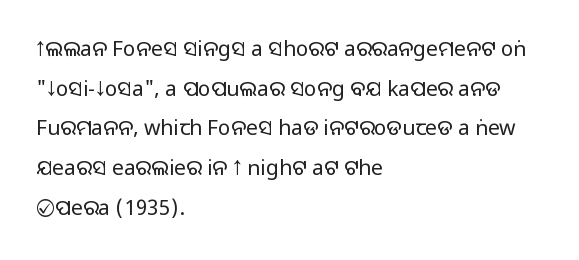
The image shows 21 px text type, upright; set left-aligned, line spacing 1.89x, normal letter spacing, not underlined.
